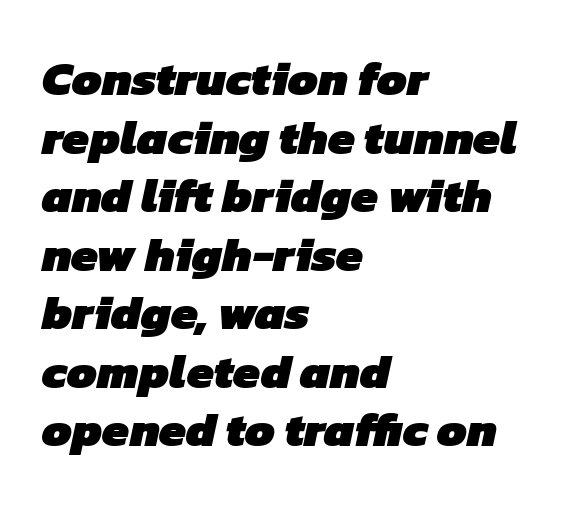
Each letter's strokes conclude bluntly, with no projecting serifs. Every row of glyphs begins at an identical x-position on the left. Caption: bold face, heavy strokes. The face used here is proportionally spaced, like ordinary book or web type. Caption: standard tracking, unaltered. The strip under each line holds only bare page.
